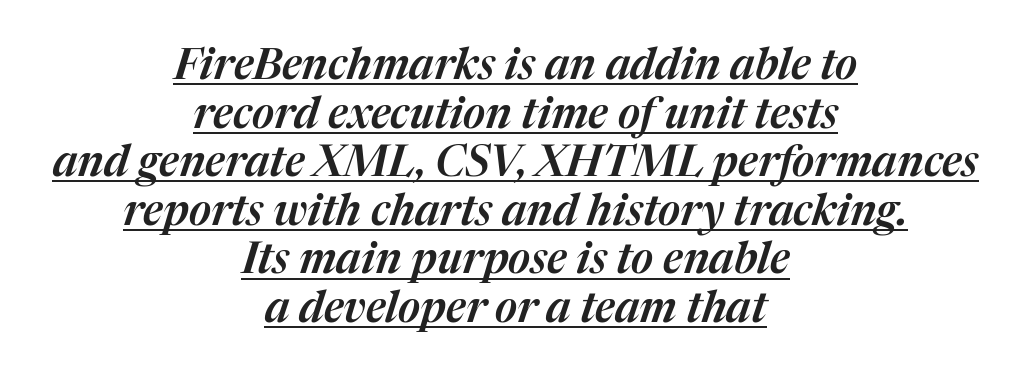
{"italic": "yes", "lean": "right", "slant_degrees": 17, "width": "normal", "stroke_contrast": "medium", "x_height": "medium", "monospaced": "no", "underline": "yes", "align": "center", "line_spacing": "tight", "line_spacing_ratio": 1.13, "letter_spacing": "normal", "letter_spacing_em": 0.0, "glyph_px": 43}
